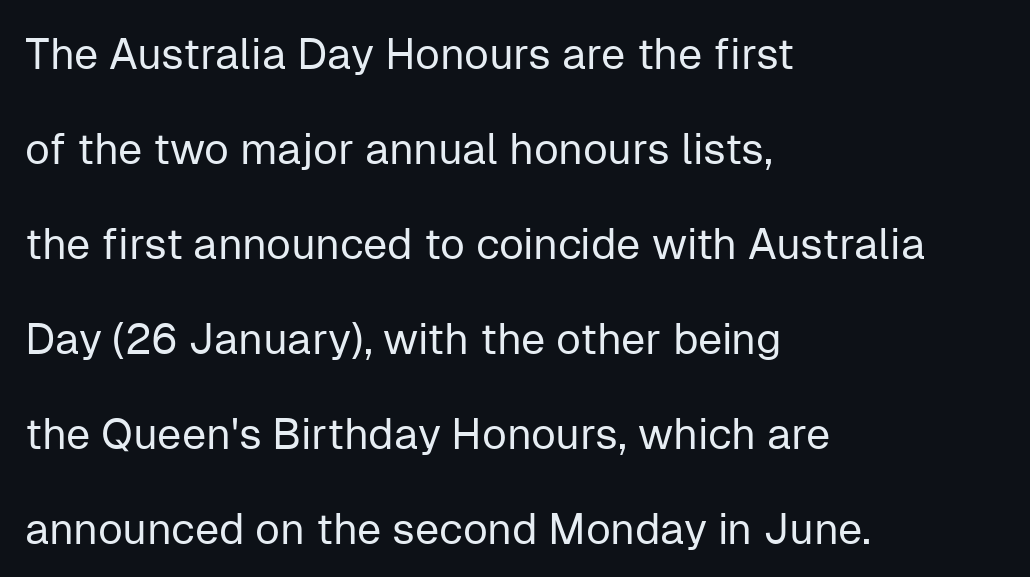
{"serif": "no", "italic": "no", "bold": "no", "weight": "regular", "width": "normal", "stroke_contrast": "low", "x_height": "medium", "monospaced": "no", "underline": "no", "align": "left", "line_spacing": "loose", "line_spacing_ratio": 2.21, "letter_spacing": "normal", "letter_spacing_em": 0.0, "glyph_px": 43}
